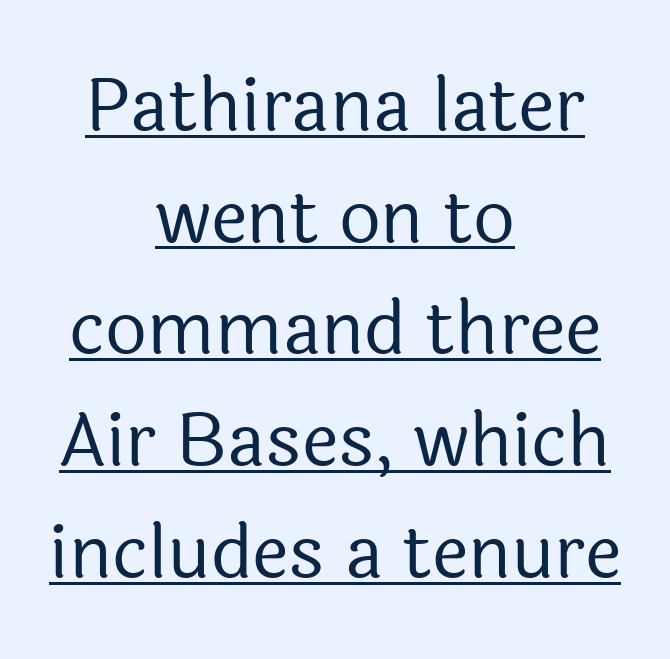
Q: Is the text bold? A: No.
Q: Is the text italic (slanted)? A: No, it is upright.
Q: Is the typeface a serif or a sans-serif typeface? A: Sans-serif.
Q: Is the text underlined? A: Yes.
Q: How is the paragraph aligned? A: Centered.
Q: Is the spacing between letters normal or unusually wide? A: Normal.
Q: Is the spacing between lines tight, normal or loose? A: Normal.
Q: Width (condensed, normal, or wide)? A: Normal.
Q: x-height? A: Medium.
Q: Monospaced? A: No.
